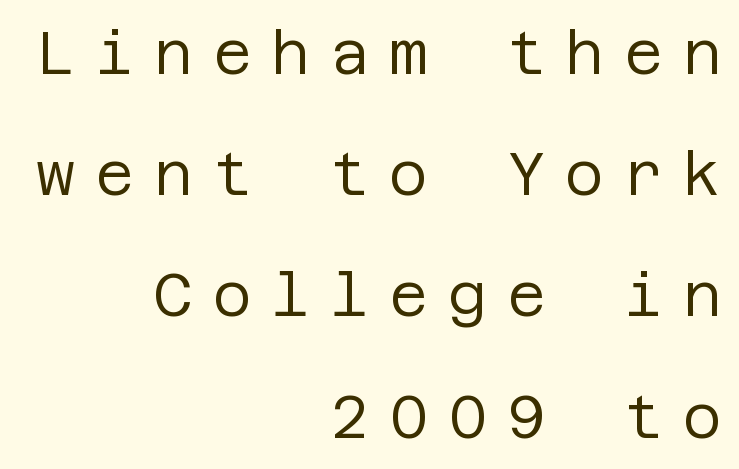
{"serif": "no", "italic": "no", "bold": "no", "weight": "regular", "width": "normal", "stroke_contrast": "low", "x_height": "large", "underline": "no", "align": "right", "line_spacing": "loose", "line_spacing_ratio": 2.02, "letter_spacing": "wide", "letter_spacing_em": 0.33, "glyph_px": 60}
